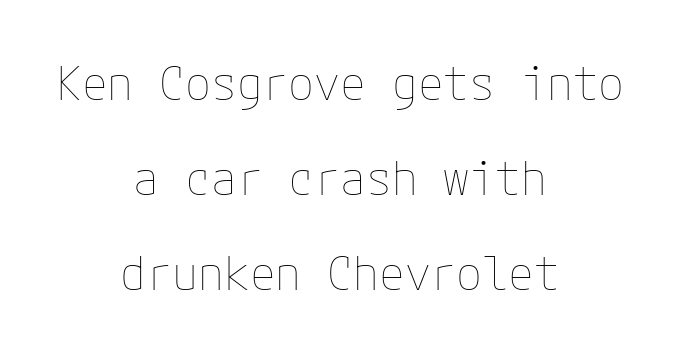
The image shows 47 px thin type, upright; set centered, loose line spacing (2.02x), normal letter spacing, not underlined; low stroke contrast and a medium x-height.
